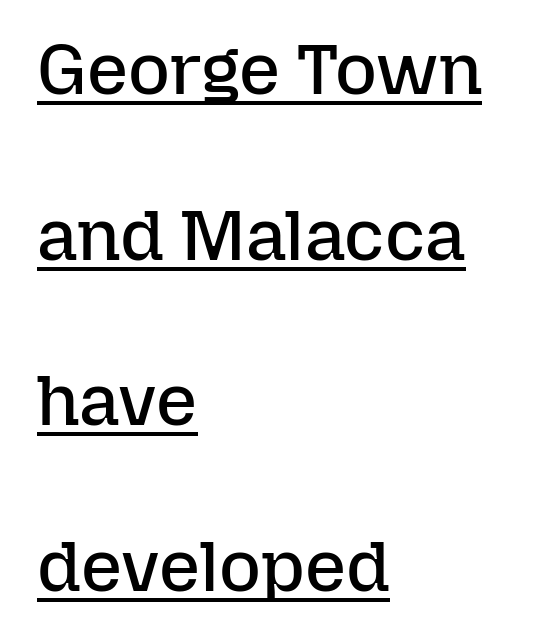
The image shows 72 px regular-weight type, upright; set left-aligned, loose line spacing (2.3x), normal letter spacing, underlined; low stroke contrast and a medium x-height.
